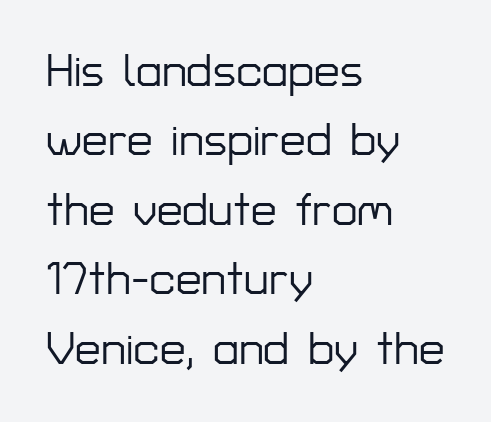
{"serif": "no", "italic": "no", "width": "normal", "stroke_contrast": "low", "x_height": "medium", "monospaced": "no", "underline": "no", "align": "left", "line_spacing": "normal", "line_spacing_ratio": 1.51, "letter_spacing": "normal", "letter_spacing_em": 0.0, "glyph_px": 46}
